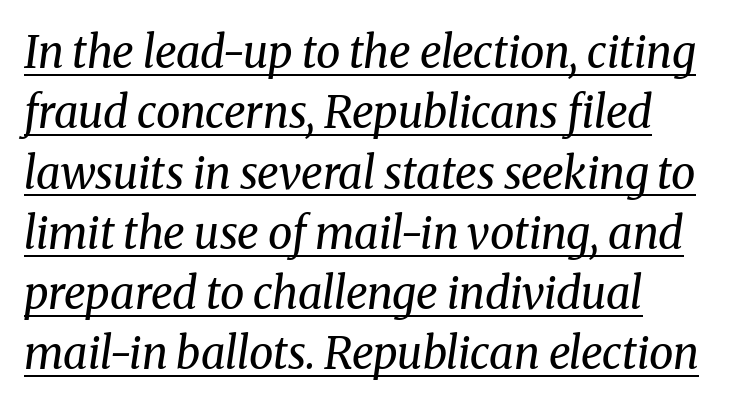
The lines in this sample share a left origin and differ only in where they stop. The sample's only ornament is a line tracing under the words. Compared with ordinary roman type, these characters are visibly tilted. Character widths vary here, with narrow letters taking less room than wide ones.
